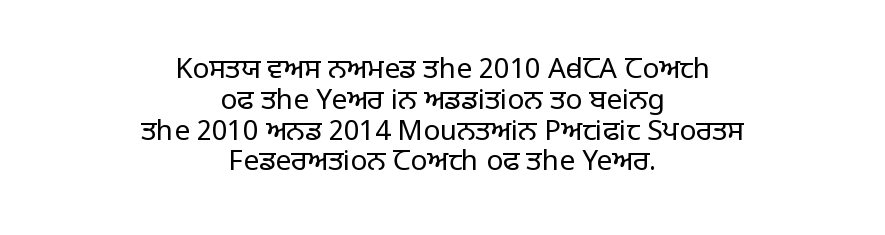
{"serif": "no", "italic": "no", "bold": "no", "weight": "regular", "width": "normal", "stroke_contrast": "low", "x_height": "large", "monospaced": "no", "underline": "no", "align": "center", "line_spacing": "tight", "line_spacing_ratio": 1.1, "letter_spacing": "normal", "letter_spacing_em": 0.0, "glyph_px": 28}
